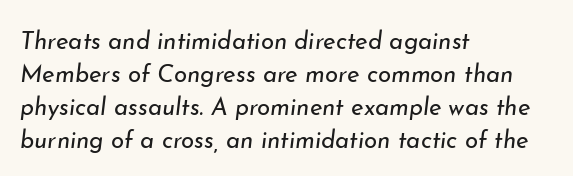
The image shows 24 px text type, italic (leaning right); set left-aligned, normal line spacing (1.37x), normal letter spacing, not underlined.
